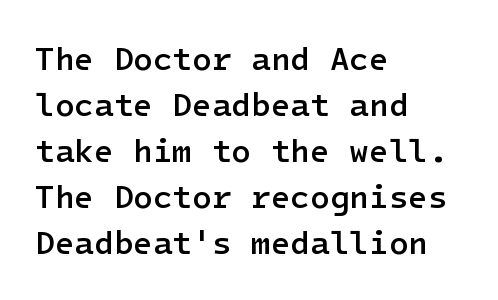
Q: Is the text bold? A: Semi-bold.
Q: Is the text italic (slanted)? A: No, it is upright.
Q: Is the typeface a serif or a sans-serif typeface? A: Sans-serif.
Q: Is the text underlined? A: No.
Q: How is the paragraph aligned? A: Left-aligned.
Q: Is the spacing between letters normal or unusually wide? A: Normal.
Q: Is the spacing between lines tight, normal or loose? A: Normal.
Q: Width (condensed, normal, or wide)? A: Normal.
Q: Stroke contrast? A: Low.
Q: x-height? A: Medium.
